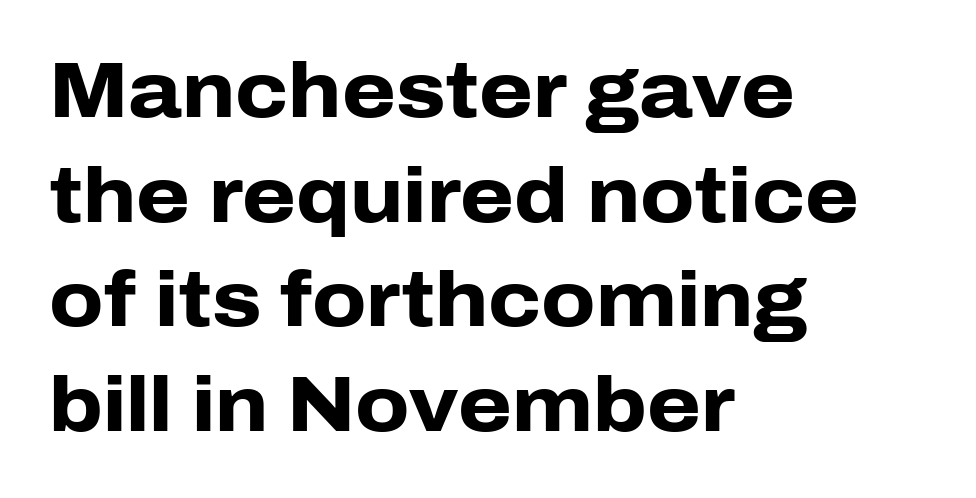
How heavy is the stroke? Heavy — this is a bold. Quick note: underline off. To sum up the face: it is a sans, with no serifs. These lines are rendered in a variable-pitch font. Characters remain perfectly vertical along every line. Line starts are locked; line ends wander.
